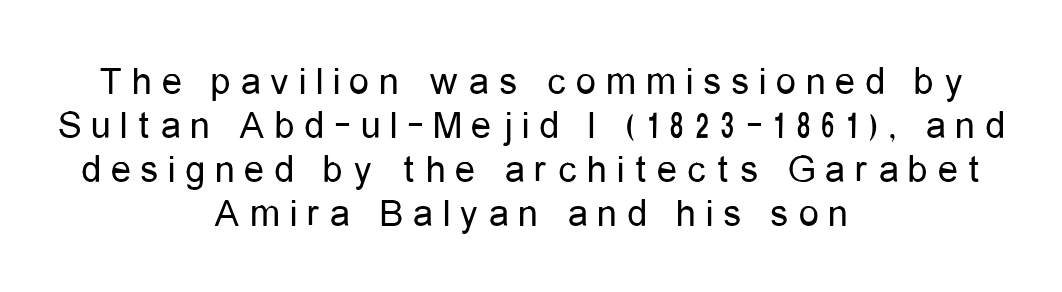
{"serif": "no", "italic": "no", "bold": "no", "weight": "regular", "width": "condensed", "stroke_contrast": "low", "x_height": "medium", "monospaced": "no", "underline": "no", "align": "center", "line_spacing": "tight", "line_spacing_ratio": 1.1, "letter_spacing": "wide", "letter_spacing_em": 0.25, "glyph_px": 40}
